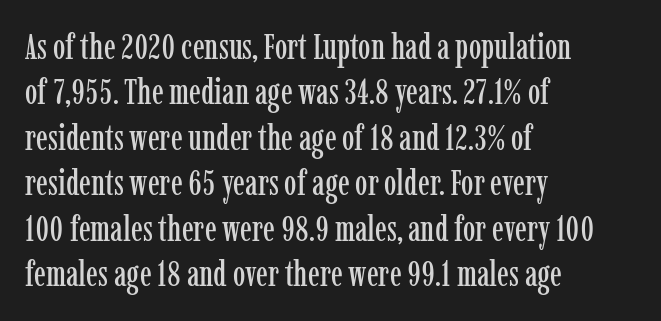
Leftover space on each line is placed entirely after the last word. The rendering uses natural spacing where letterforms have individual widths. There is no visible air inserted between adjacent glyphs. A serif font was chosen for this passage. Descender tails drop into unmarked territory.
